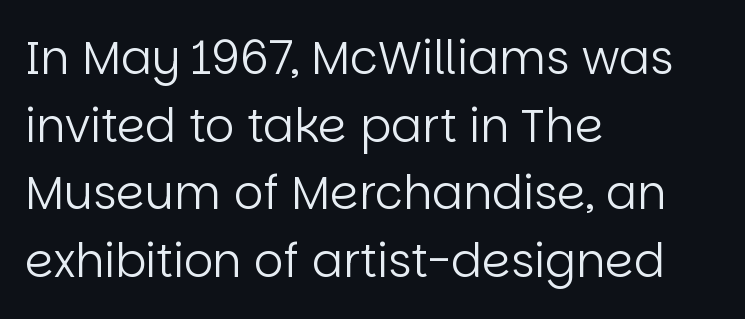
{"serif": "no", "italic": "no", "bold": "no", "weight": "regular", "width": "normal", "stroke_contrast": "low", "x_height": "large", "monospaced": "no", "underline": "no", "align": "left", "line_spacing": "normal", "line_spacing_ratio": 1.47, "letter_spacing": "normal", "letter_spacing_em": 0.0, "glyph_px": 46}
